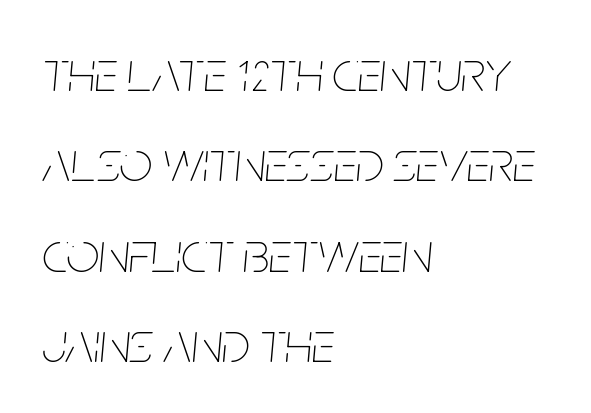
The image shows 58 px thin, condensed type, italic (leaning right); set left-aligned, normal line spacing (1.56x), normal letter spacing, not underlined; low stroke contrast and a large x-height.
